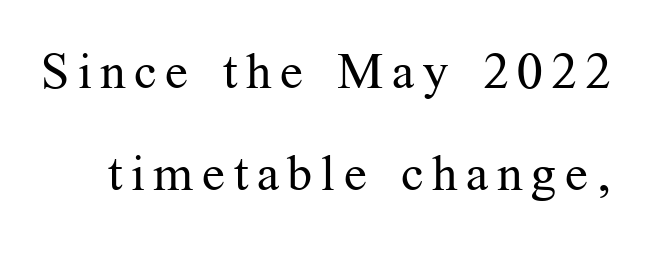
The image shows 50 px regular-weight serif type, upright; set loose line spacing (2.05x), not underlined; medium stroke contrast and a medium x-height.
